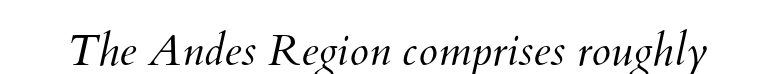
Q: Is the text bold? A: No.
Q: Is the text underlined? A: No.
Q: Is the spacing between letters normal or unusually wide? A: Normal.
Q: Width (condensed, normal, or wide)? A: Normal.
Q: Stroke contrast? A: Medium.
Q: x-height? A: Small.
Q: Monospaced? A: No.
